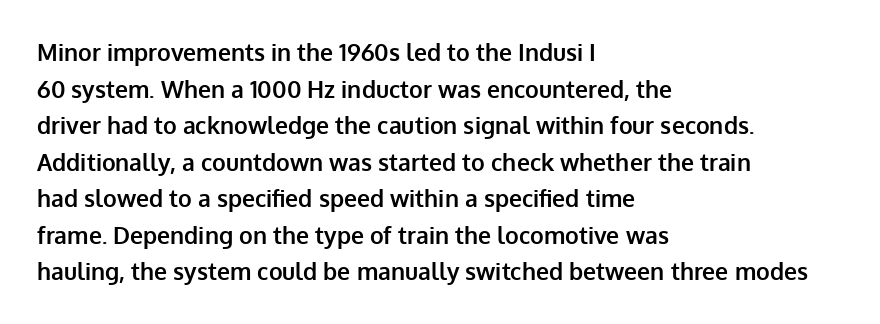
Visually the block forms a straight wall on the left and a jagged coastline on the right. The letters are bold, with thick, heavy strokes. The gap between lines stays unmarked. This sample keeps an unexceptional amount of space between lines. The horizontal fit of the characters is conventional and even. Vertical strokes here are truly vertical.
